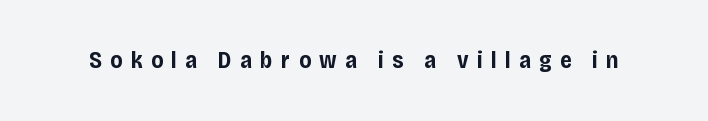
Q: Is the text bold? A: Yes.
Q: Is the text italic (slanted)? A: No, it is upright.
Q: Is the text underlined? A: No.
Q: Is the spacing between letters normal or unusually wide? A: Unusually wide.
